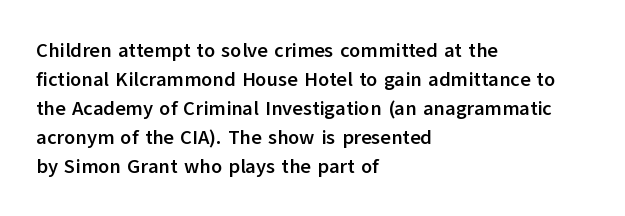
The image shows 20 px bold type, upright; set left-aligned, normal line spacing (1.45x), normal letter spacing, not underlined.
